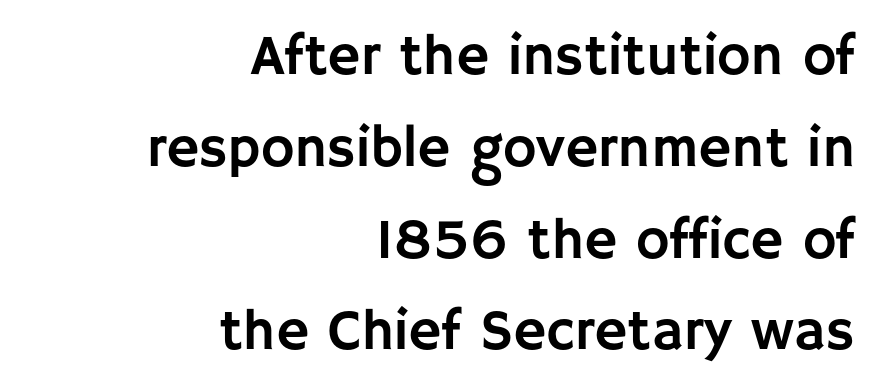
{"serif": "no", "italic": "no", "width": "normal", "stroke_contrast": "low", "x_height": "large", "monospaced": "no", "underline": "no", "align": "right", "line_spacing": "normal", "line_spacing_ratio": 1.61, "letter_spacing": "normal", "letter_spacing_em": 0.0, "glyph_px": 57}
